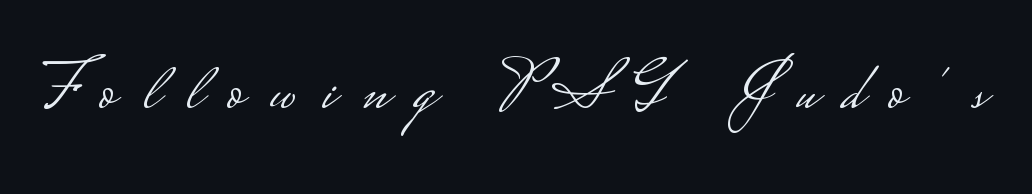
Q: Is the text bold? A: No.
Q: Is the text italic (slanted)? A: Yes.
Q: Is the typeface a serif or a sans-serif typeface? A: Sans-serif.
Q: Is the text underlined? A: No.
Q: Is the spacing between letters normal or unusually wide? A: Unusually wide.
Q: Width (condensed, normal, or wide)? A: Wide.
Q: Stroke contrast? A: Low.
Q: Monospaced? A: No.
